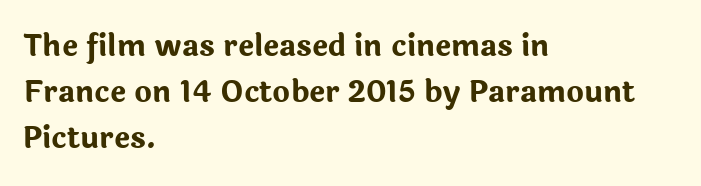
The image shows 30 px bold sans-serif type, upright; set left-aligned, normal line spacing (1.54x), normal letter spacing, not underlined; low stroke contrast and a medium x-height.
